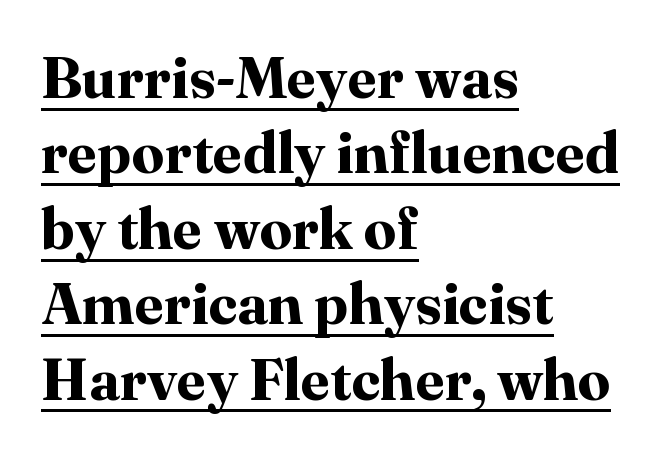
Q: Is the text bold? A: Yes.
Q: Is the text italic (slanted)? A: No, it is upright.
Q: Is the typeface a serif or a sans-serif typeface? A: Serif.
Q: Is the text underlined? A: Yes.
Q: How is the paragraph aligned? A: Left-aligned.
Q: Is the spacing between letters normal or unusually wide? A: Normal.
Q: Is the spacing between lines tight, normal or loose? A: Normal.
Q: Width (condensed, normal, or wide)? A: Normal.
Q: Stroke contrast? A: High.
Q: x-height? A: Medium.
Q: Monospaced? A: No.
